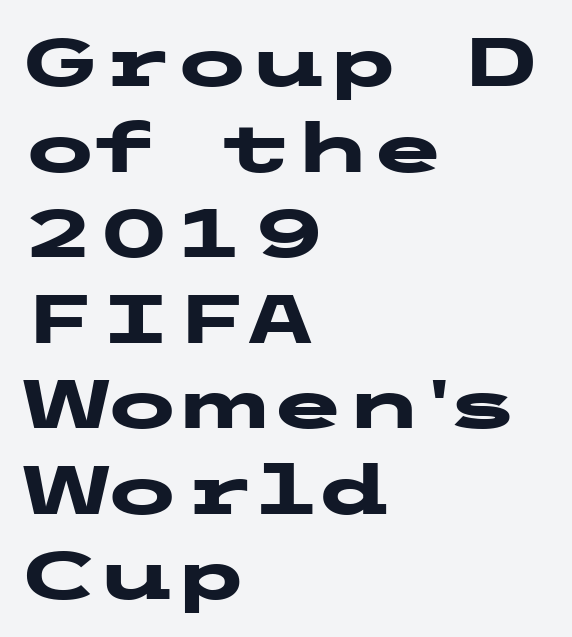
The image shows 69 px heavy, wide sans-serif type, upright; set left-aligned, line spacing 1.24x, normal letter spacing, not underlined; low stroke contrast and a medium x-height.
